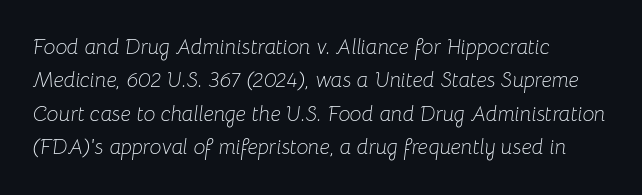
Q: Is the text bold? A: No.
Q: Is the text italic (slanted)? A: Yes, it leans right by about 8 degrees.
Q: Is the text underlined? A: No.
Q: How is the paragraph aligned? A: Left-aligned.
Q: Is the spacing between letters normal or unusually wide? A: Normal.
Q: Is the spacing between lines tight, normal or loose? A: Normal.
